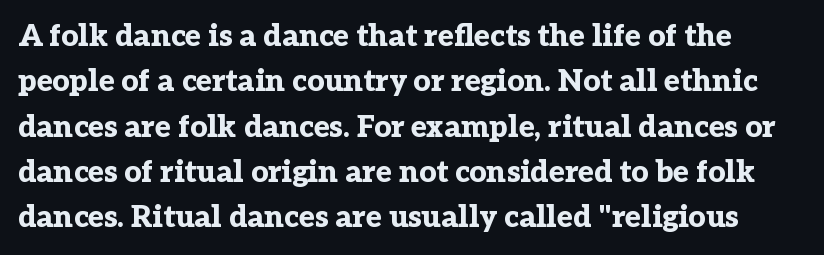
A bare baseline throughout the passage. Quick note: interline space is typical. Vertical strokes here are truly vertical. Spacing between characters is what you'd get straight out of the box.
